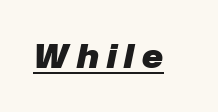
The image shows 32 px heavy type, italic (leaning right); set unusually wide letter spacing (+0.26 em), underlined; low stroke contrast and a medium x-height.
